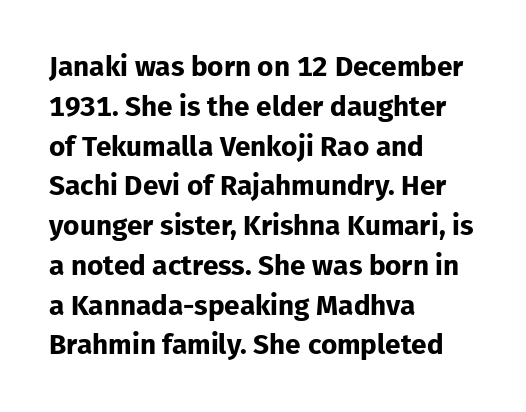
The image shows 28 px bold sans-serif type, upright; set left-aligned, normal line spacing (1.42x), normal letter spacing, not underlined; low stroke contrast and a medium x-height.
